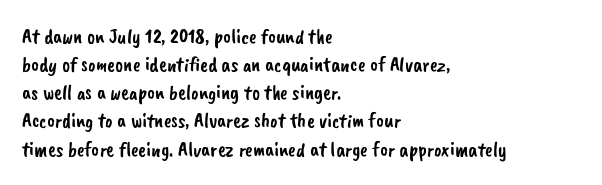
{"underline": "no", "align": "left", "line_spacing": "normal", "line_spacing_ratio": 1.34, "letter_spacing": "normal", "letter_spacing_em": 0.0, "glyph_px": 21}
